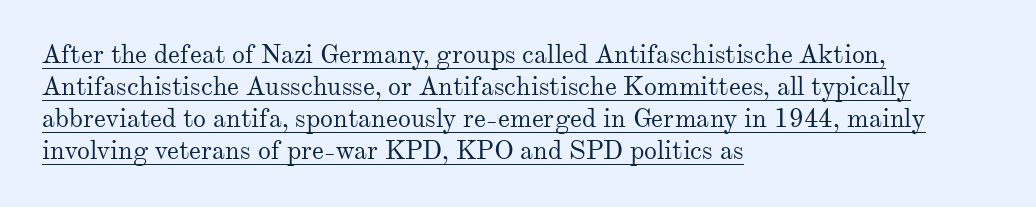
{"italic": "no", "bold": "no", "underline": "yes", "align": "left", "line_spacing_ratio": 1.23, "letter_spacing": "normal", "letter_spacing_em": 0.0, "glyph_px": 26}
